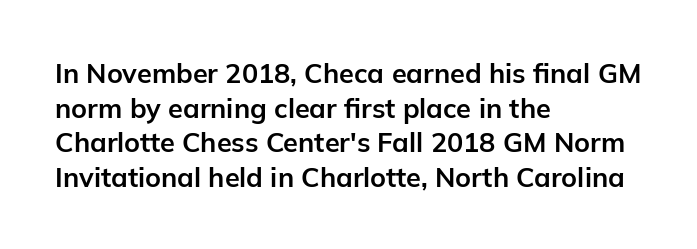
Q: Is the text bold? A: Yes.
Q: Is the text italic (slanted)? A: No, it is upright.
Q: Is the text underlined? A: No.
Q: How is the paragraph aligned? A: Left-aligned.
Q: Is the spacing between letters normal or unusually wide? A: Normal.
Q: Is the spacing between lines tight, normal or loose? A: Normal.
